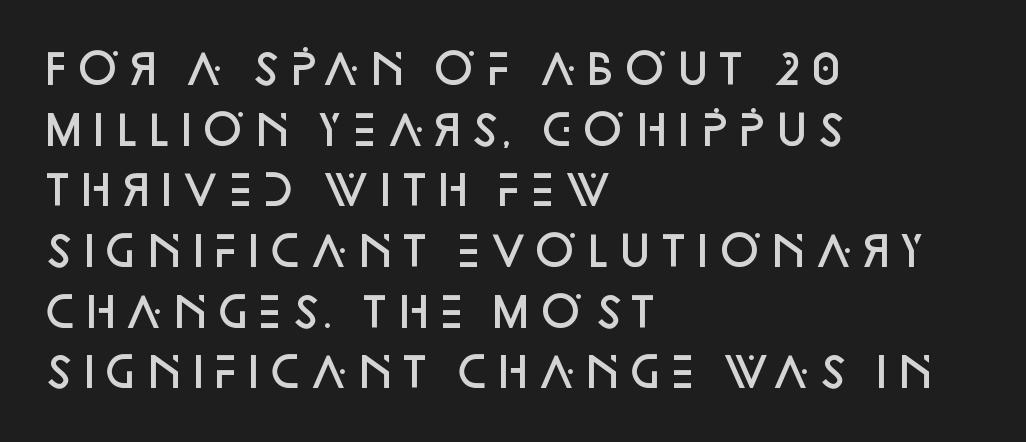
The axis of the letterforms is exactly vertical. The text block is weighted toward the left margin, trailing off unevenly rightward. Has an underline been added? It has not. Words appear dense and cohesive because spacing is normal. This is the in-between weight designers call semibold or demi. The typeface chosen for these lines omits serifs.
